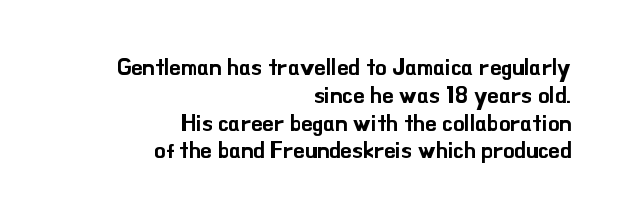
The image shows 23 px text type, upright; set right-aligned, line spacing 1.21x, normal letter spacing, not underlined.
